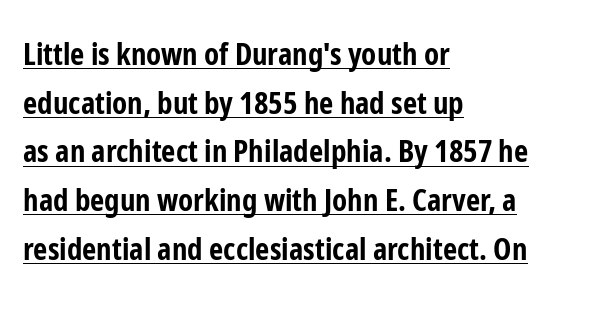
{"serif": "no", "italic": "no", "bold": "yes", "weight": "bold", "width": "condensed", "stroke_contrast": "low", "x_height": "medium", "monospaced": "no", "underline": "yes", "align": "left", "line_spacing": "normal", "line_spacing_ratio": 1.57, "letter_spacing": "normal", "letter_spacing_em": 0.0, "glyph_px": 31}
